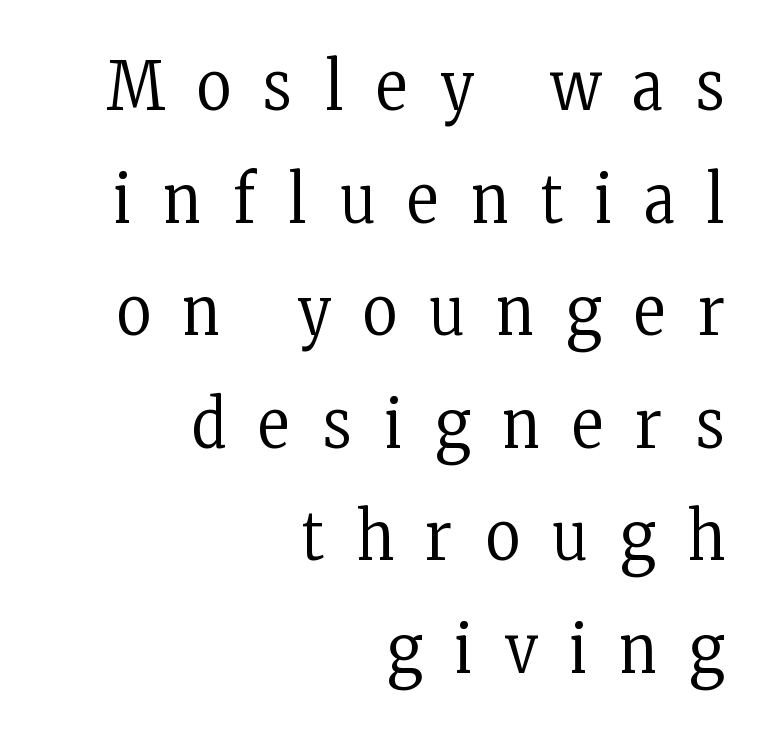
The image shows 67 px regular-weight, condensed serif type, upright; set right-aligned, normal line spacing (1.68x), unusually wide letter spacing (+0.49 em), not underlined; low stroke contrast and a medium x-height.
